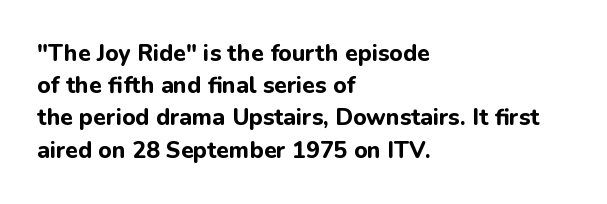
The image shows 23 px bold type, upright; set left-aligned, normal line spacing (1.4x), normal letter spacing, not underlined.
